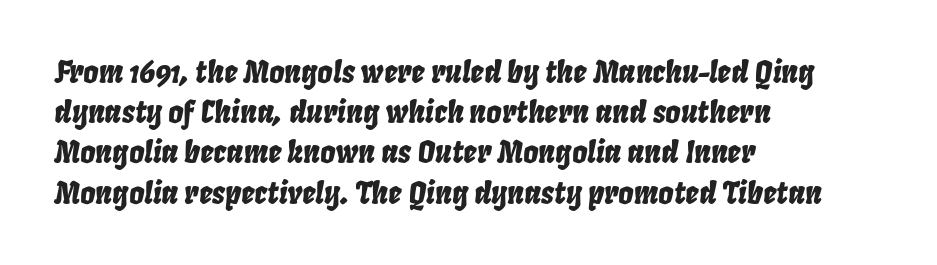
The image shows 30 px condensed type, italic (leaning right); set left-aligned, normal line spacing (1.34x), normal letter spacing, not underlined; low stroke contrast and a large x-height.
